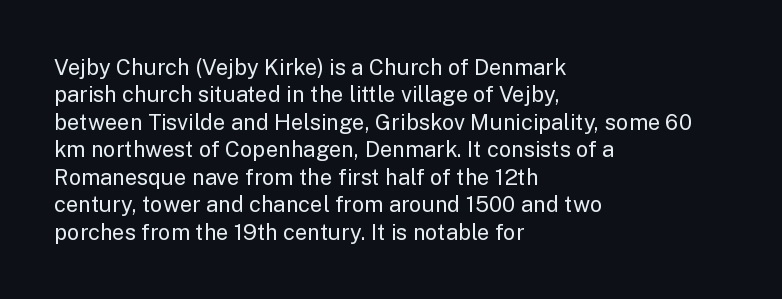
Counters stay open thanks to moderate or lighter strokes. All the whitespace from short lines collects on the right. Normally led — the rows are evenly, conventionally spaced. The glyphs are unaccompanied by any horizontal stroke below them.
